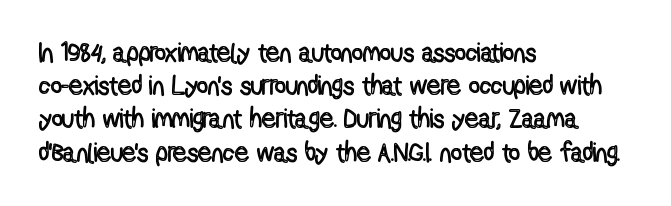
Q: Is the text italic (slanted)? A: No, it is upright.
Q: Is the text underlined? A: No.
Q: How is the paragraph aligned? A: Left-aligned.
Q: Is the spacing between letters normal or unusually wide? A: Normal.
